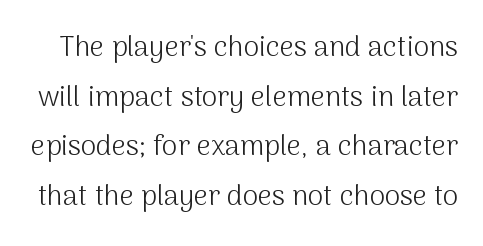
{"serif": "no", "italic": "no", "bold": "no", "weight": "light", "width": "normal", "stroke_contrast": "medium", "x_height": "medium", "monospaced": "no", "underline": "no", "line_spacing_ratio": 1.77, "letter_spacing": "normal", "letter_spacing_em": 0.0, "glyph_px": 28}
